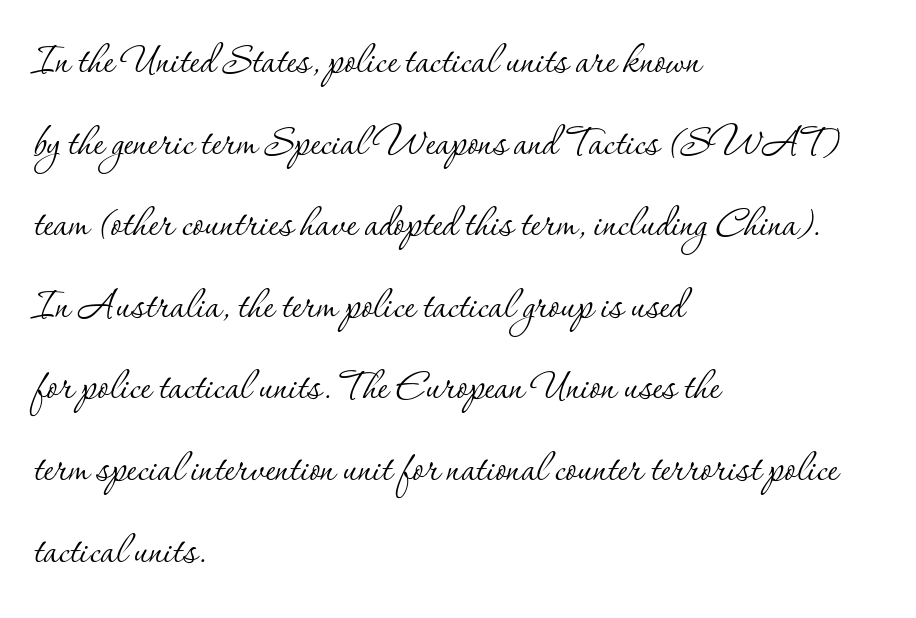
The image shows 51 px thin serif type; set left-aligned, normal line spacing (1.6x), normal letter spacing, not underlined; low stroke contrast and a small x-height.
